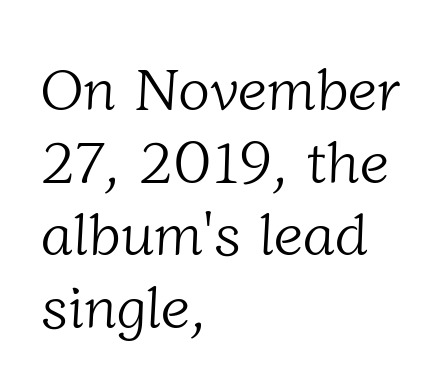
The image shows 59 px light serif type; set left-aligned, line spacing 1.23x, normal letter spacing, not underlined; low stroke contrast and a medium x-height.
